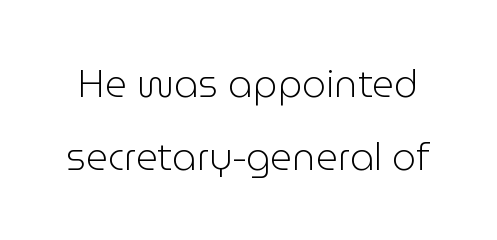
Q: Is the text bold? A: No.
Q: Is the text italic (slanted)? A: No, it is upright.
Q: Is the typeface a serif or a sans-serif typeface? A: Sans-serif.
Q: Is the text underlined? A: No.
Q: Is the spacing between letters normal or unusually wide? A: Normal.
Q: Is the spacing between lines tight, normal or loose? A: Loose.
Q: Width (condensed, normal, or wide)? A: Normal.
Q: Stroke contrast? A: Low.
Q: x-height? A: Medium.
Q: Monospaced? A: No.
